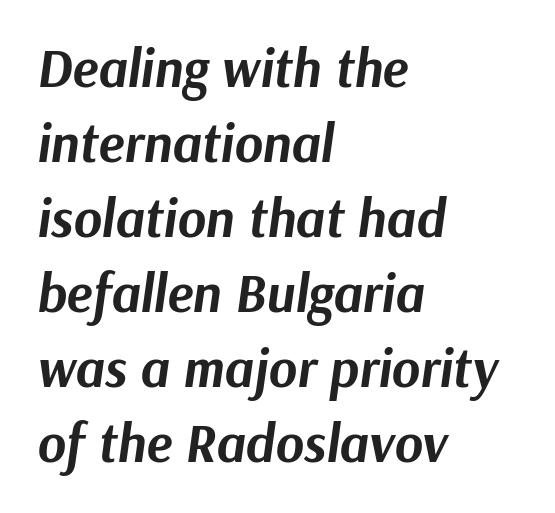
The image shows 54 px bold type, italic (leaning right); set left-aligned, normal line spacing (1.39x), normal letter spacing, not underlined; medium stroke contrast and a medium x-height.
